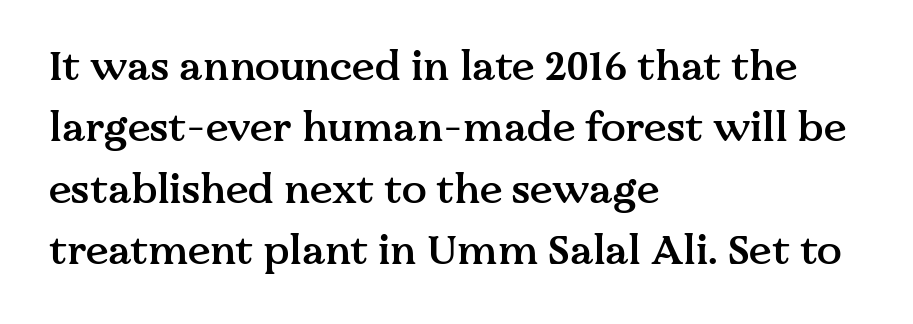
Q: Is the text bold? A: Semi-bold.
Q: Is the text italic (slanted)? A: No, it is upright.
Q: Is the typeface a serif or a sans-serif typeface? A: Serif.
Q: Is the text underlined? A: No.
Q: How is the paragraph aligned? A: Left-aligned.
Q: Is the spacing between letters normal or unusually wide? A: Normal.
Q: Is the spacing between lines tight, normal or loose? A: Normal.
Q: Width (condensed, normal, or wide)? A: Normal.
Q: Stroke contrast? A: Medium.
Q: x-height? A: Medium.
Q: Monospaced? A: No.
